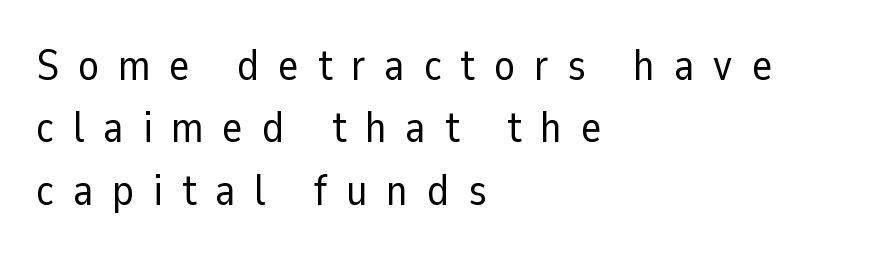
Q: Is the text bold? A: No.
Q: Is the text italic (slanted)? A: No, it is upright.
Q: Is the typeface a serif or a sans-serif typeface? A: Sans-serif.
Q: Is the text underlined? A: No.
Q: How is the paragraph aligned? A: Left-aligned.
Q: Is the spacing between letters normal or unusually wide? A: Unusually wide.
Q: Is the spacing between lines tight, normal or loose? A: Normal.
Q: Width (condensed, normal, or wide)? A: Normal.
Q: Stroke contrast? A: Low.
Q: x-height? A: Medium.
Q: Monospaced? A: No.
